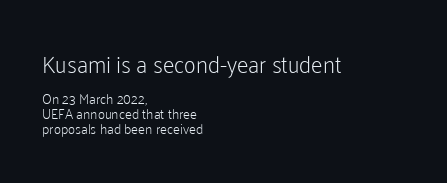
The lettering holds an erect, upright posture throughout. Descenders are the only things crossing below the line. The space between consecutive lines is stingy. If you drew a ruler down the left edge, every line would touch it.
